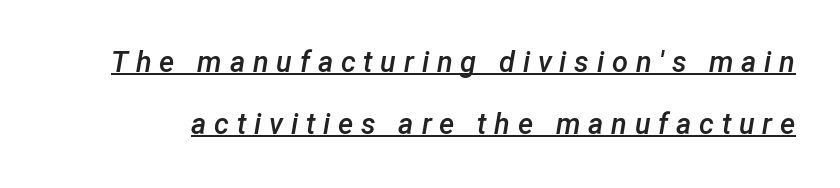
The letters are slanted; this is an italic face. Each letter keeps its own natural width here, so spacing adapts to shape. I'd describe the lettering as semibold — firm but not a full bold. Spacing between characters has been opened up far beyond the box default.
